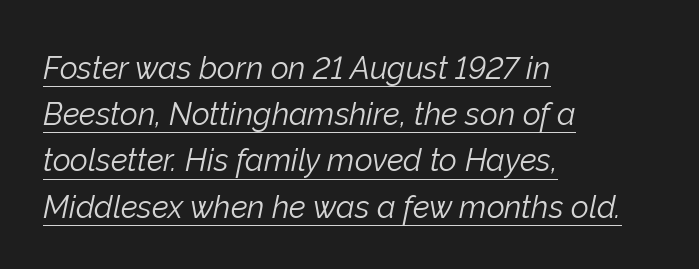
This sample keeps an unexceptional amount of space between lines. Quick note: underline on. In CSS terms this would be text-align: left. Look at the tracking — it's just the regular setting, nothing added. The rendering applies a slant to the glyphs. Is the stroke heavy? The answer is a plain regular-or-lighter.
